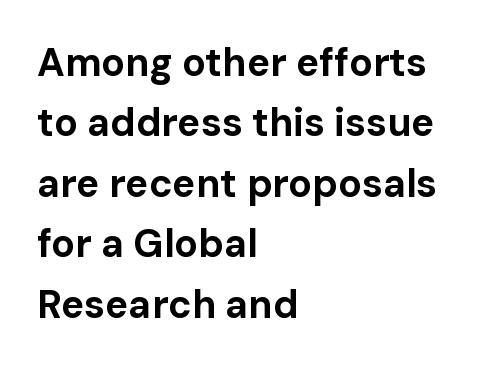
Q: Is the text bold? A: Yes.
Q: Is the text italic (slanted)? A: No, it is upright.
Q: Is the typeface a serif or a sans-serif typeface? A: Sans-serif.
Q: Is the text underlined? A: No.
Q: How is the paragraph aligned? A: Left-aligned.
Q: Is the spacing between letters normal or unusually wide? A: Normal.
Q: Is the spacing between lines tight, normal or loose? A: Normal.
Q: Width (condensed, normal, or wide)? A: Normal.
Q: Stroke contrast? A: Low.
Q: x-height? A: Medium.
Q: Monospaced? A: No.
